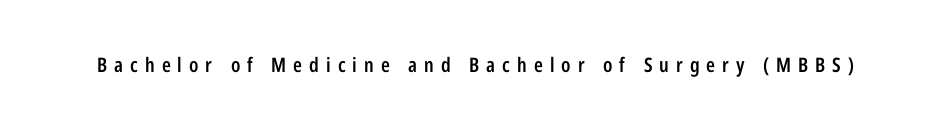
{"italic": "no", "bold": "semi", "underline": "no", "letter_spacing": "wide", "letter_spacing_em": 0.35, "glyph_px": 20}
